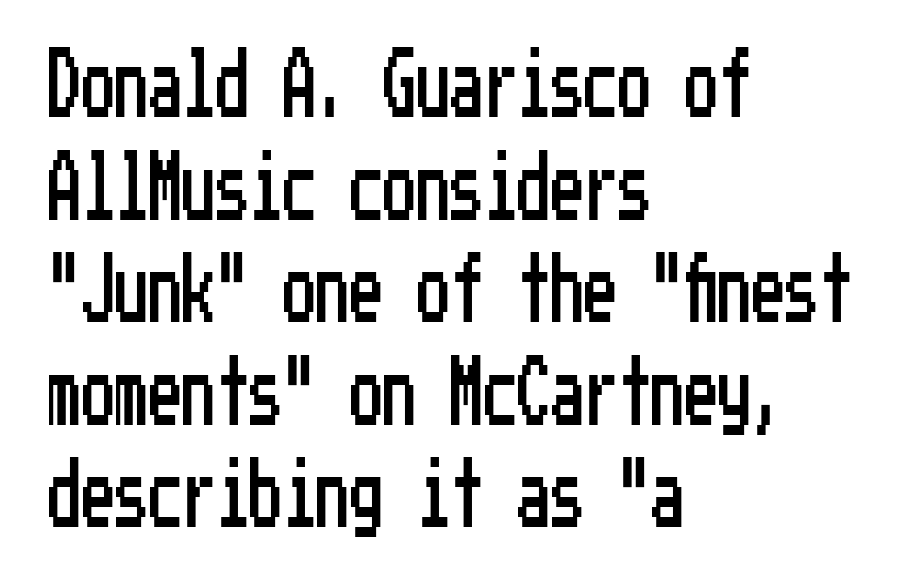
The image shows 67 px condensed sans-serif type, upright; set left-aligned, normal line spacing (1.53x), normal letter spacing, not underlined; low stroke contrast and a medium x-height.
